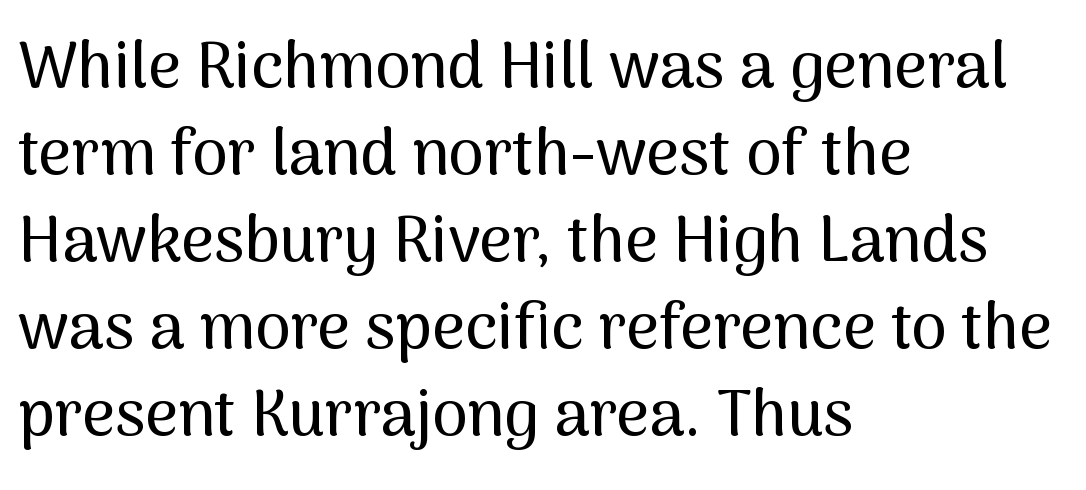
{"serif": "no", "italic": "no", "width": "normal", "stroke_contrast": "medium", "x_height": "medium", "monospaced": "no", "underline": "no", "align": "left", "line_spacing": "normal", "line_spacing_ratio": 1.36, "letter_spacing": "normal", "letter_spacing_em": 0.0, "glyph_px": 64}
